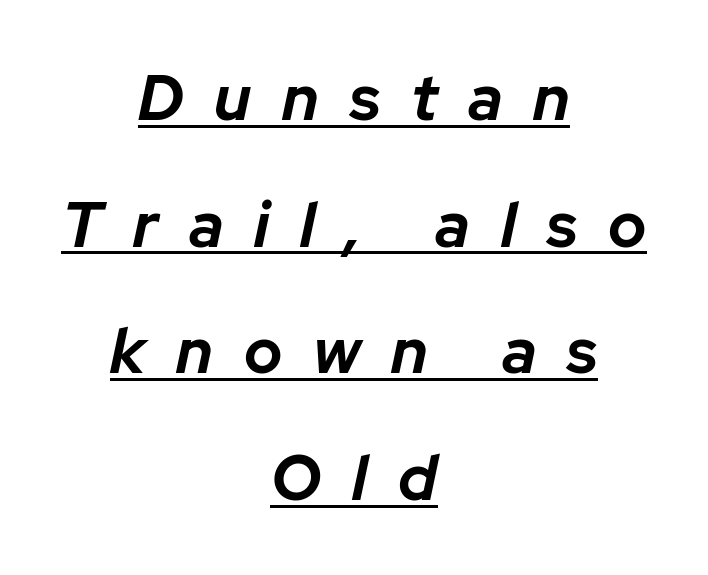
{"italic": "yes", "lean": "right", "slant_degrees": 12, "bold": "yes", "weight": "bold", "width": "normal", "stroke_contrast": "low", "x_height": "medium", "monospaced": "no", "underline": "yes", "align": "center", "line_spacing": "loose", "line_spacing_ratio": 2.01, "letter_spacing": "wide", "letter_spacing_em": 0.49, "glyph_px": 63}
